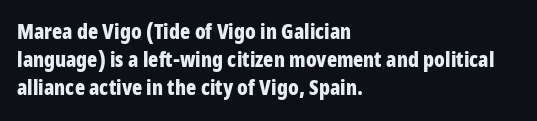
Anything drawn beneath the words? Only blank space. Evenly set lines give the paragraph a standard silhouette. In CSS terms this would be text-align: left. The font's upright variant was chosen for this text. Strokes here are thick enough to call this a true bold.
